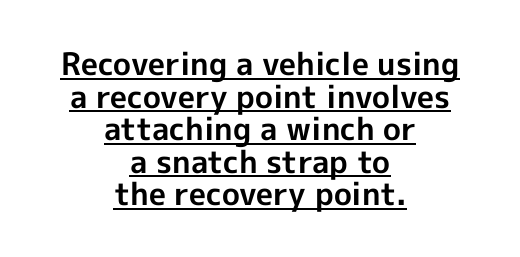
The image shows 31 px bold sans-serif type, upright; set centered, tight line spacing (1.05x), normal letter spacing, underlined; a medium x-height.
